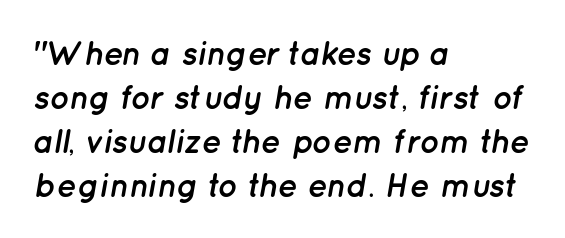
Q: Is the text bold? A: Yes.
Q: Is the text italic (slanted)? A: Yes, it leans right by about 12 degrees.
Q: Is the text underlined? A: No.
Q: How is the paragraph aligned? A: Left-aligned.
Q: Is the spacing between letters normal or unusually wide? A: Normal.
Q: Is the spacing between lines tight, normal or loose? A: Normal.
Q: Width (condensed, normal, or wide)? A: Normal.
Q: Stroke contrast? A: Low.
Q: x-height? A: Medium.
Q: Monospaced? A: No.
